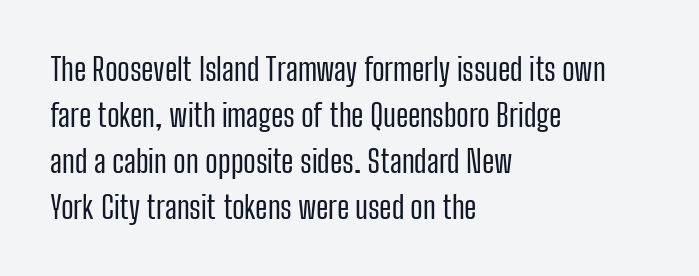
Q: Is the text bold? A: No.
Q: Is the text italic (slanted)? A: No, it is upright.
Q: Is the typeface a serif or a sans-serif typeface? A: Sans-serif.
Q: Is the text underlined? A: No.
Q: How is the paragraph aligned? A: Left-aligned.
Q: Is the spacing between letters normal or unusually wide? A: Normal.
Q: Is the spacing between lines tight, normal or loose? A: Normal.
Q: Width (condensed, normal, or wide)? A: Condensed.
Q: Stroke contrast? A: Low.
Q: x-height? A: Medium.
Q: Monospaced? A: No.
